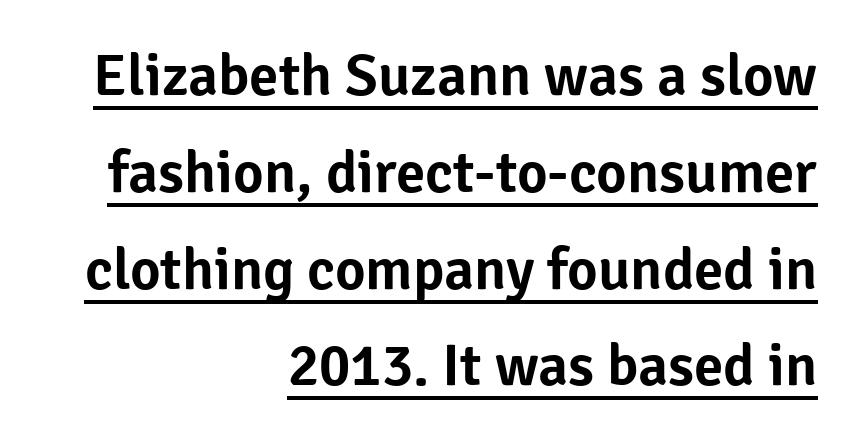
The image shows 59 px sans-serif type, upright; set right-aligned, normal line spacing (1.64x), normal letter spacing, underlined; low stroke contrast and a medium x-height.
